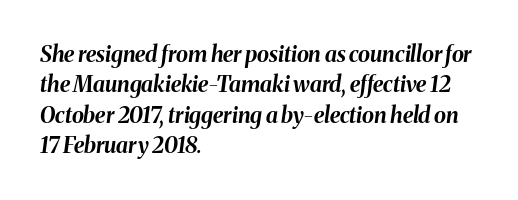
Horizontal alignment here is leftward, the default for most running prose. Italic: yes, the glyphs are oblique. Beneath every word, the page is bare. Words appear dense and cohesive because spacing is normal. These lines carry a lot of weight — the face is fully bold. A normal amount of white space separates one row of letters from the next.
